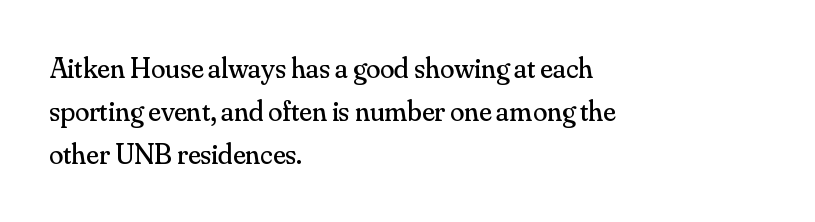
The image shows 29 px regular-weight serif type, upright; set left-aligned, normal line spacing (1.49x), normal letter spacing, not underlined; medium stroke contrast and a small x-height.
